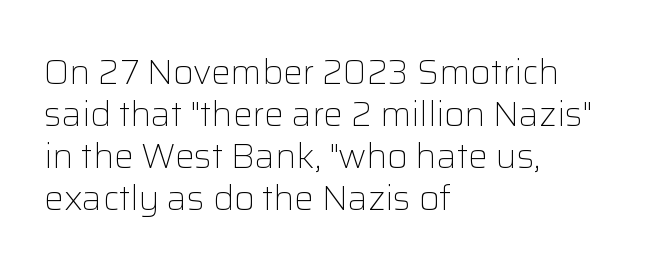
Q: Is the text bold? A: No.
Q: Is the text italic (slanted)? A: No, it is upright.
Q: Is the typeface a serif or a sans-serif typeface? A: Sans-serif.
Q: Is the text underlined? A: No.
Q: How is the paragraph aligned? A: Left-aligned.
Q: Is the spacing between letters normal or unusually wide? A: Normal.
Q: Width (condensed, normal, or wide)? A: Normal.
Q: Stroke contrast? A: Low.
Q: x-height? A: Medium.
Q: Monospaced? A: No.
